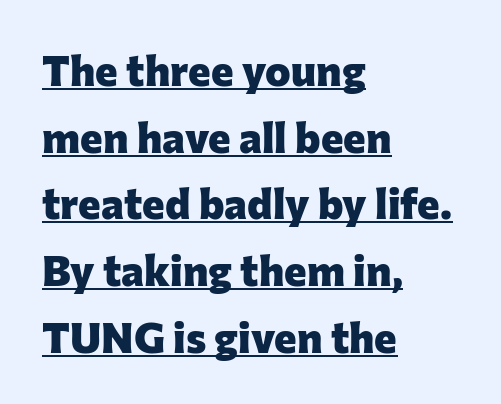
Q: Is the text bold? A: Yes.
Q: Is the text italic (slanted)? A: No, it is upright.
Q: Is the typeface a serif or a sans-serif typeface? A: Sans-serif.
Q: Is the text underlined? A: Yes.
Q: How is the paragraph aligned? A: Left-aligned.
Q: Is the spacing between letters normal or unusually wide? A: Normal.
Q: Is the spacing between lines tight, normal or loose? A: Normal.
Q: Width (condensed, normal, or wide)? A: Normal.
Q: Stroke contrast? A: Low.
Q: x-height? A: Medium.
Q: Monospaced? A: No.
